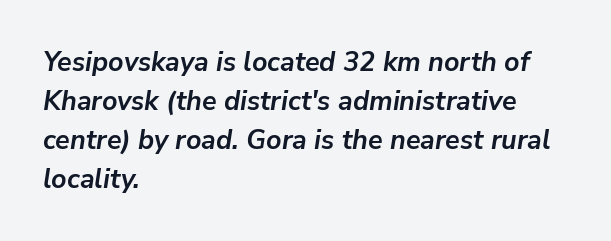
Thick stems and heavy bowls — unmistakably bold. The rendering uses a moderate line-height, typical for paragraphs. Between one letter and the next there's only the usual sliver of space. Is the block centered? No — it sits flush against the left margin. Beneath every word, the page is bare.
